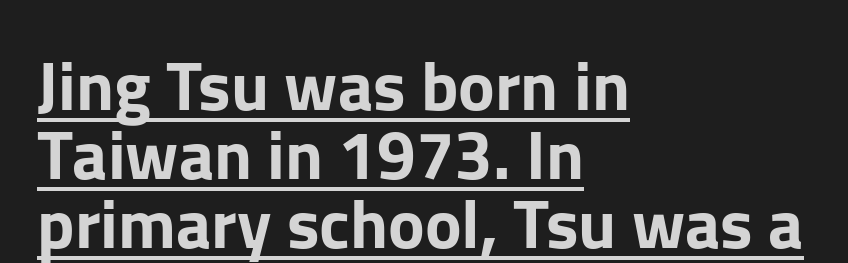
Notice how a bar underscores the lettering throughout. Honestly, the letter spacing is just normal — you wouldn't notice it. Nope, not italic — everything's standing straight. Layout note: lines flush left. I'd call this a sans setting — the letters go barefoot.
